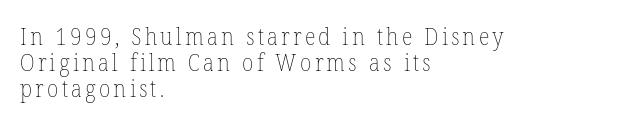
Weight: in the light-to-regular range. Designer's note — italics off, roman on. The strip under each line holds only bare page. Which margin do the lines hug? The left one — the right edge is uneven. The space between consecutive lines is stingy.
